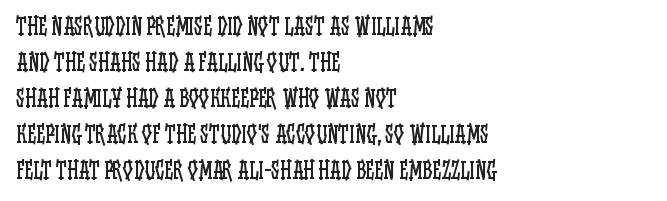
Q: Is the text bold? A: No.
Q: Is the text italic (slanted)? A: No, it is upright.
Q: Is the text underlined? A: No.
Q: How is the paragraph aligned? A: Left-aligned.
Q: Is the spacing between letters normal or unusually wide? A: Normal.
Q: Is the spacing between lines tight, normal or loose? A: Normal.
